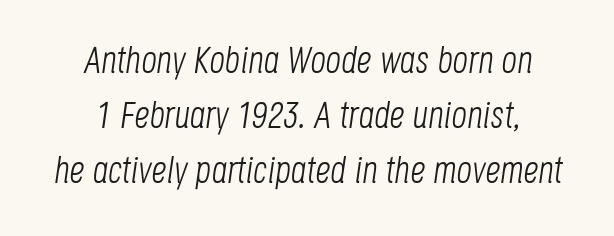
A typesetter would call this proportional, since set widths differ per character. The strip under each line holds only bare page. Compared with typical body copy, the letter spacing here is the same. The lines sit at an ordinary, default distance from one another.
